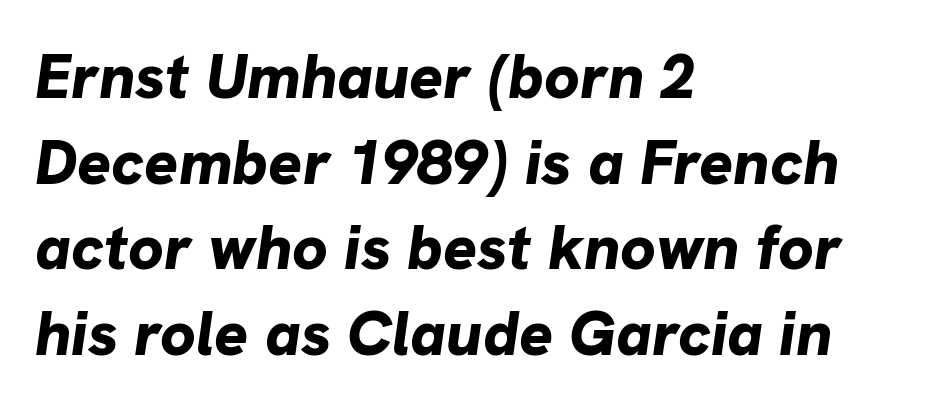
{"italic": "yes", "lean": "right", "slant_degrees": 8, "bold": "yes", "weight": "bold", "width": "normal", "stroke_contrast": "low", "x_height": "medium", "monospaced": "no", "underline": "no", "align": "left", "line_spacing": "normal", "line_spacing_ratio": 1.36, "letter_spacing": "normal", "letter_spacing_em": 0.0, "glyph_px": 63}
